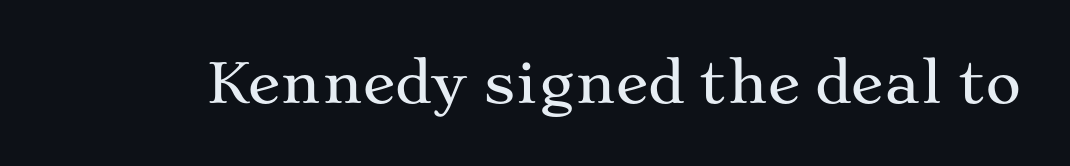
{"serif": "yes", "italic": "no", "width": "wide", "stroke_contrast": "medium", "x_height": "medium", "monospaced": "no", "underline": "no", "letter_spacing": "normal", "letter_spacing_em": 0.0, "glyph_px": 55}
